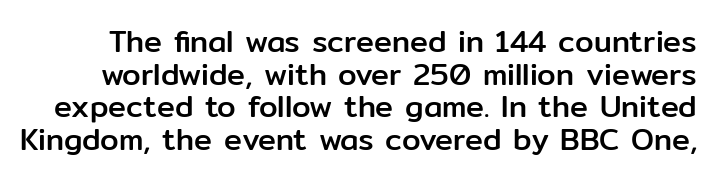
Q: Is the text italic (slanted)? A: No, it is upright.
Q: Is the typeface a serif or a sans-serif typeface? A: Sans-serif.
Q: Is the text underlined? A: No.
Q: Is the spacing between letters normal or unusually wide? A: Normal.
Q: Is the spacing between lines tight, normal or loose? A: Tight.
Q: Width (condensed, normal, or wide)? A: Normal.
Q: Stroke contrast? A: Low.
Q: x-height? A: Medium.
Q: Monospaced? A: No.
